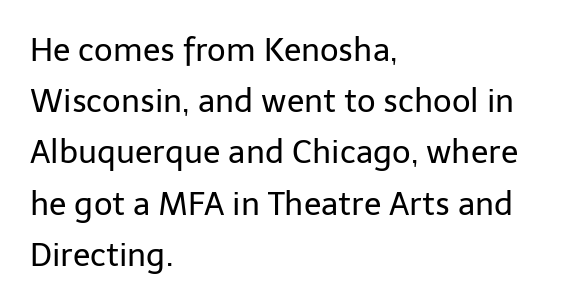
The image shows 32 px regular-weight sans-serif type, upright; set left-aligned, normal line spacing (1.6x), normal letter spacing, not underlined; low stroke contrast and a medium x-height.
